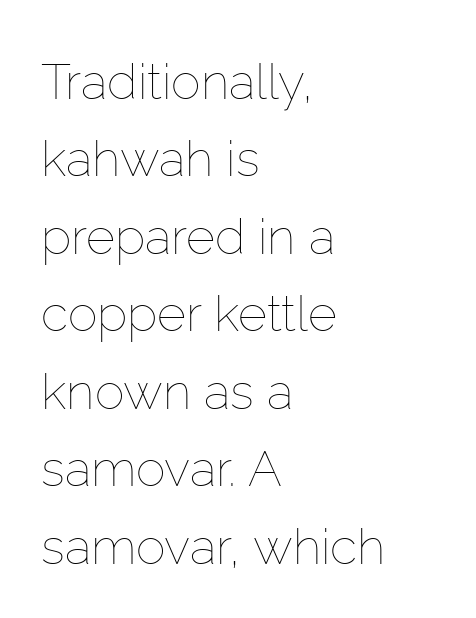
Q: Is the text bold? A: No.
Q: Is the text italic (slanted)? A: No, it is upright.
Q: Is the text underlined? A: No.
Q: How is the paragraph aligned? A: Left-aligned.
Q: Is the spacing between letters normal or unusually wide? A: Normal.
Q: Is the spacing between lines tight, normal or loose? A: Normal.
Q: Width (condensed, normal, or wide)? A: Normal.
Q: Stroke contrast? A: Low.
Q: x-height? A: Medium.
Q: Monospaced? A: No.
